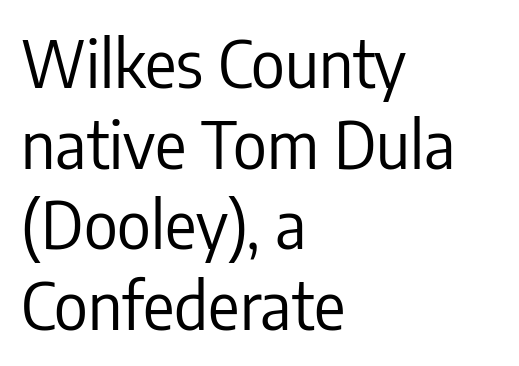
{"serif": "no", "italic": "no", "bold": "no", "weight": "regular", "width": "condensed", "stroke_contrast": "low", "x_height": "medium", "monospaced": "no", "underline": "no", "align": "left", "line_spacing_ratio": 1.24, "letter_spacing": "normal", "letter_spacing_em": 0.0, "glyph_px": 65}
